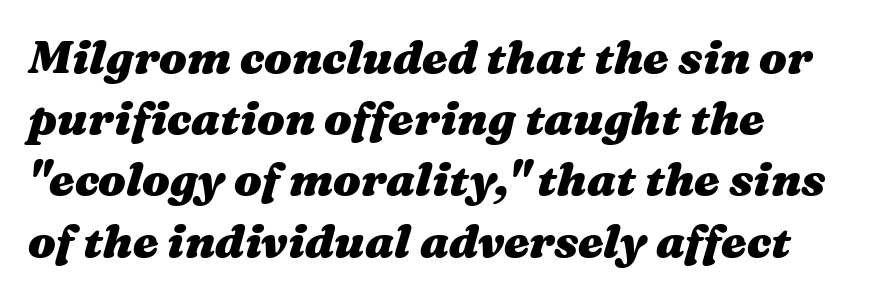
Students, note that the glyphs here touch the page at normal intervals. The letters advance in unequal steps, a hallmark of proportional type. A typesetter would call this leading conventional body-copy spacing. Check under the words: just untouched page. Designer's note — italics engaged.
